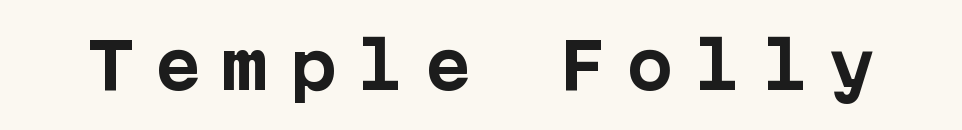
Q: Is the text bold? A: Yes.
Q: Is the text italic (slanted)? A: No, it is upright.
Q: Is the typeface a serif or a sans-serif typeface? A: Sans-serif.
Q: Is the text underlined? A: No.
Q: Is the spacing between letters normal or unusually wide? A: Unusually wide.
Q: Width (condensed, normal, or wide)? A: Normal.
Q: Stroke contrast? A: Low.
Q: x-height? A: Medium.
